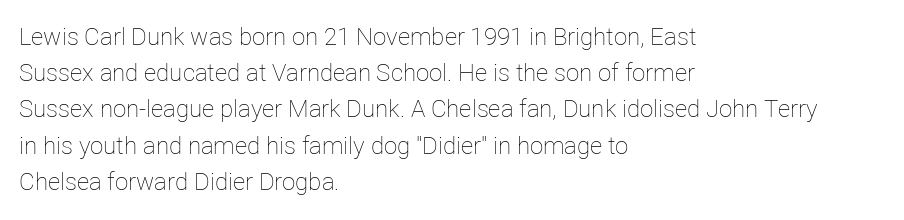
Default kerning and tracking; the words read as compact shapes. Tall strokes in this sample are plumb rather than angled. This rendering uses left alignment, leaving the right contour irregular. Students, observe: this is what conventionally led text looks like. Each stroke keeps to a modest, everyday thickness or less. Honestly, there is no underline to notice here at all.
